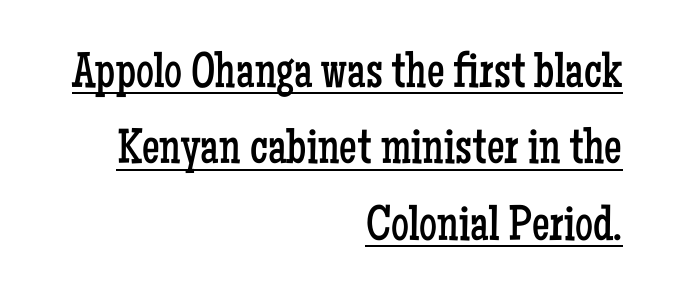
Does a line run under the words? Yes, clearly. Do the letters lean? They stand straight. Tracking value appears to be zero — textbook default spacing. Old-style or modern, the face here clearly has serifs. Each letter keeps its own natural width here, so spacing adapts to shape. Is the block centered? No — it sits flush against the right margin.
